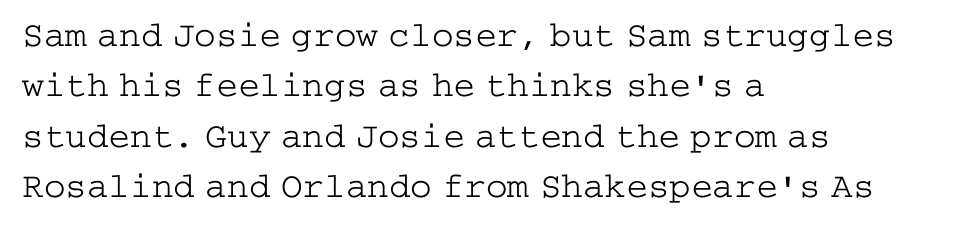
The image shows 36 px light, wide serif type, upright; set left-aligned, normal line spacing (1.4x), normal letter spacing, not underlined; low stroke contrast and a medium x-height.
